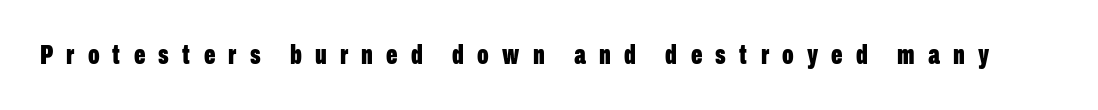
Students, this is bold: see how much ink each stroke carries. Honestly, the letter spacing is so wide it's the main thing you notice. Nope, not italic — everything's standing straight. Any mark beneath the type? The region is blank.
